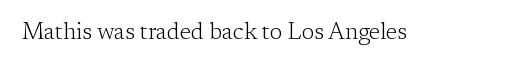
The image shows 23 px text type, upright; set normal letter spacing, not underlined.
